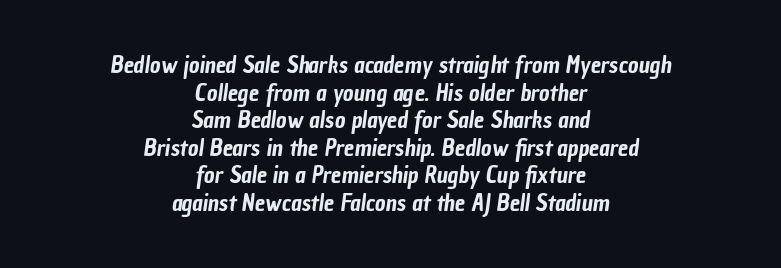
Characters follow at the spacing the type designer built in. Which margin do the lines hug? Neither — every line sits in the middle. The specimen omits any rule beneath the text block's lines.
